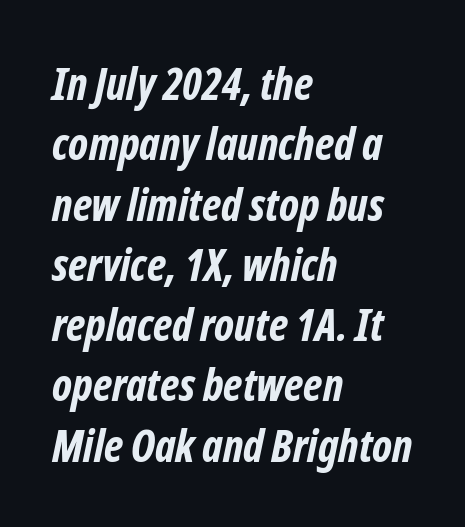
Heavy, bold letterforms. The gap between lines stays unmarked. Tracking here is standard; glyphs follow each other at the usual distance. Proportional: the letters do not fall into vertical columns. Short and long lines alike share a common starting point at left.
